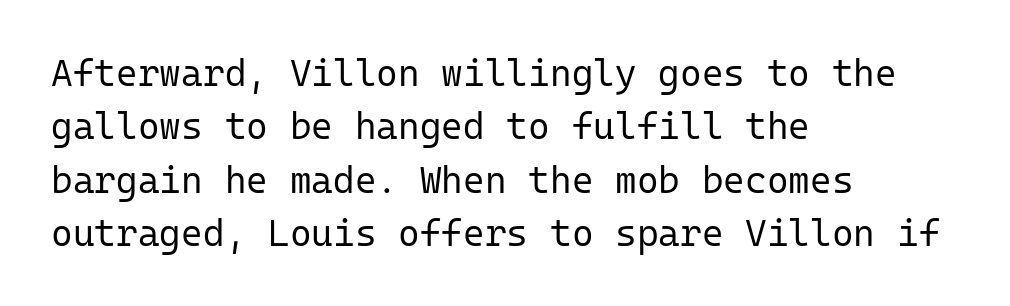
Q: Is the text bold? A: No.
Q: Is the text italic (slanted)? A: No, it is upright.
Q: Is the typeface a serif or a sans-serif typeface? A: Sans-serif.
Q: Is the text underlined? A: No.
Q: How is the paragraph aligned? A: Left-aligned.
Q: Is the spacing between letters normal or unusually wide? A: Normal.
Q: Is the spacing between lines tight, normal or loose? A: Normal.
Q: Width (condensed, normal, or wide)? A: Normal.
Q: Stroke contrast? A: Low.
Q: x-height? A: Medium.
Q: Monospaced? A: Yes.
